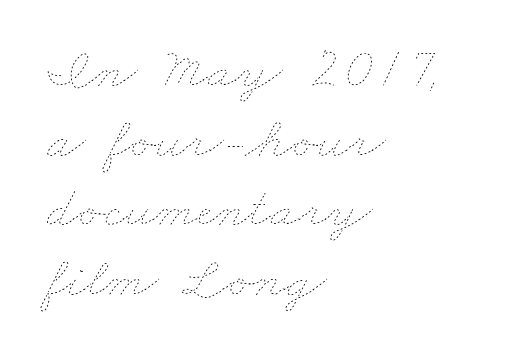
{"bold": "no", "weight": "thin", "width": "wide", "stroke_contrast": "low", "x_height": "small", "monospaced": "no", "underline": "no", "align": "left", "line_spacing_ratio": 1.22, "letter_spacing": "normal", "letter_spacing_em": 0.0, "glyph_px": 57}
